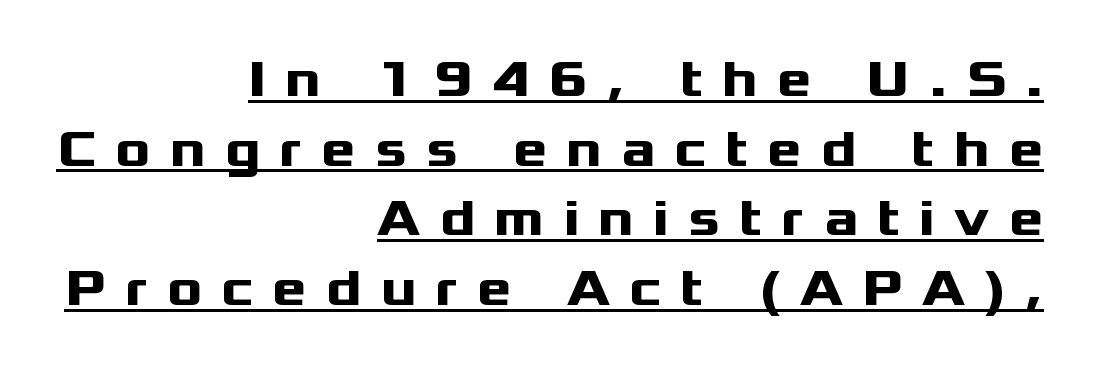
You'd pick this weight for a headline — it's a proper bold. Character widths vary here, with narrow letters taking less room than wide ones. Posture: upright roman. Reading down the block, your eye finds every line finishing at a fixed right position.
